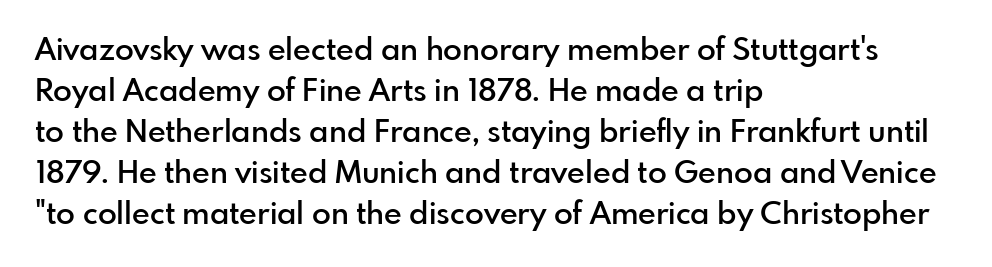
The image shows 31 px semibold sans-serif type, upright; set left-aligned, normal line spacing (1.32x), normal letter spacing, not underlined; low stroke contrast and a small x-height.
